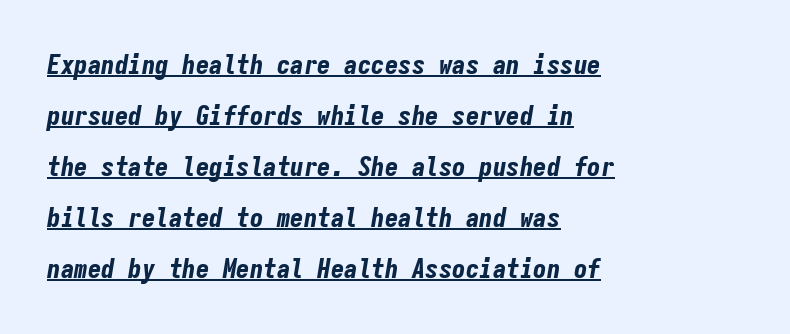
The image shows 27 px bold type, italic (leaning right); set left-aligned, line spacing 1.89x, normal letter spacing, underlined.
